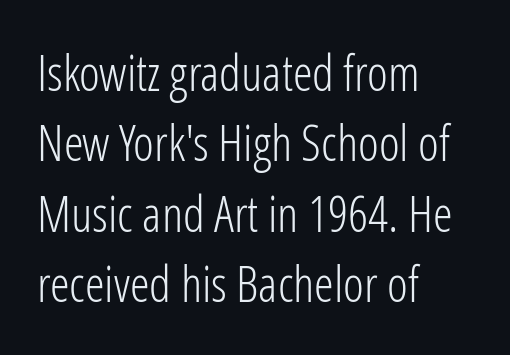
{"serif": "no", "italic": "no", "bold": "no", "weight": "light", "width": "condensed", "stroke_contrast": "low", "x_height": "medium", "monospaced": "no", "underline": "no", "align": "left", "line_spacing": "normal", "line_spacing_ratio": 1.41, "letter_spacing": "normal", "letter_spacing_em": 0.0, "glyph_px": 50}
